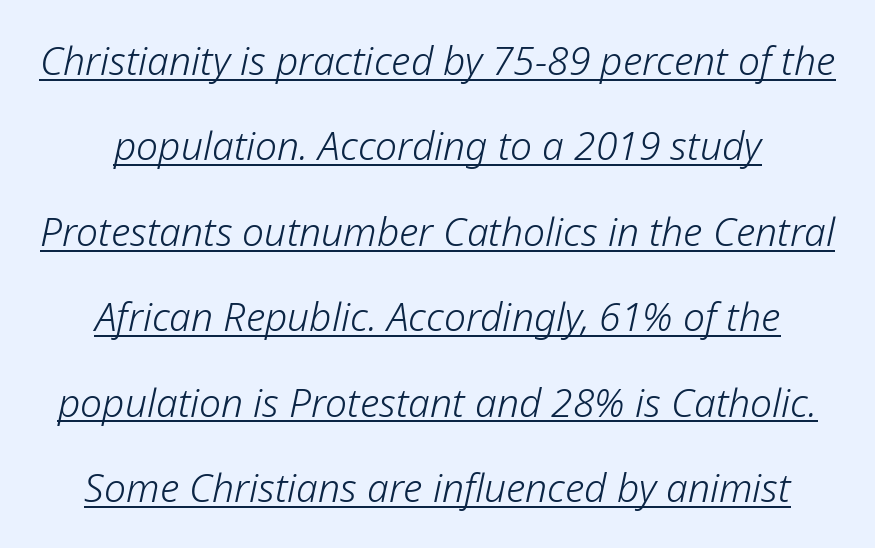
Q: Is the text bold? A: No.
Q: Is the text italic (slanted)? A: Yes, it leans right by about 12 degrees.
Q: Is the text underlined? A: Yes.
Q: How is the paragraph aligned? A: Centered.
Q: Is the spacing between letters normal or unusually wide? A: Normal.
Q: Is the spacing between lines tight, normal or loose? A: Loose.
Q: Width (condensed, normal, or wide)? A: Normal.
Q: Stroke contrast? A: Low.
Q: x-height? A: Medium.
Q: Monospaced? A: No.
